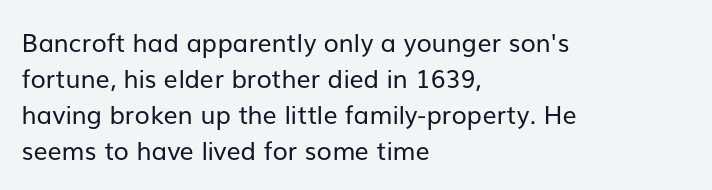
{"italic": "no", "bold": "no", "underline": "no", "align": "left", "line_spacing": "normal", "line_spacing_ratio": 1.44, "letter_spacing": "normal", "letter_spacing_em": 0.0, "glyph_px": 25}
